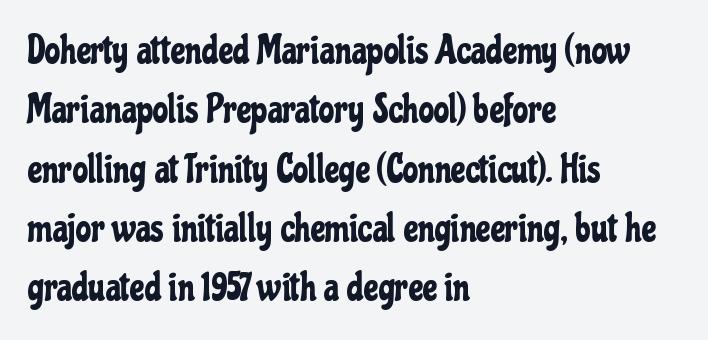
No italicization has been applied; the sample stays upright. The setting favours the left margin, as ordinary paragraphs usually do. Examine the stroke ends and you'll find no serifs. The specimen omits any rule beneath the text block's lines.
